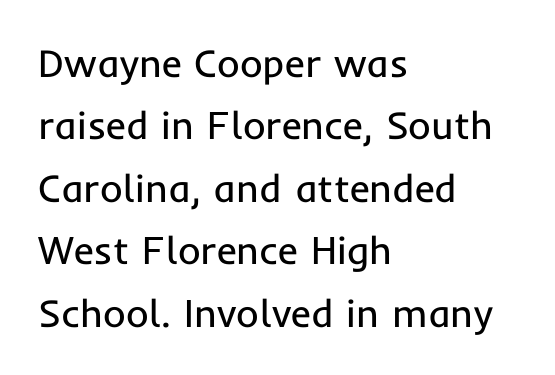
{"serif": "no", "italic": "no", "bold": "no", "weight": "regular", "width": "normal", "stroke_contrast": "low", "x_height": "medium", "monospaced": "no", "underline": "no", "align": "left", "line_spacing": "normal", "line_spacing_ratio": 1.6, "letter_spacing": "normal", "letter_spacing_em": 0.0, "glyph_px": 39}
